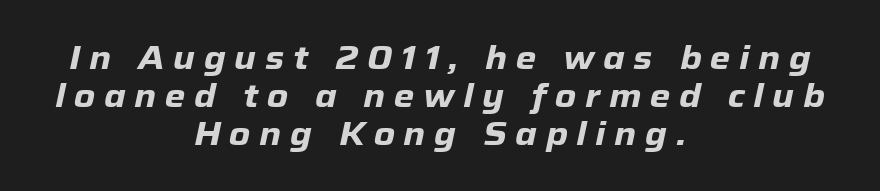
Q: Is the text bold? A: Yes.
Q: Is the text italic (slanted)? A: Yes, it leans right by about 12 degrees.
Q: Is the text underlined? A: No.
Q: How is the paragraph aligned? A: Centered.
Q: Is the spacing between letters normal or unusually wide? A: Unusually wide.
Q: Is the spacing between lines tight, normal or loose? A: Tight.
Q: Width (condensed, normal, or wide)? A: Normal.
Q: Stroke contrast? A: Low.
Q: x-height? A: Medium.
Q: Monospaced? A: No.
